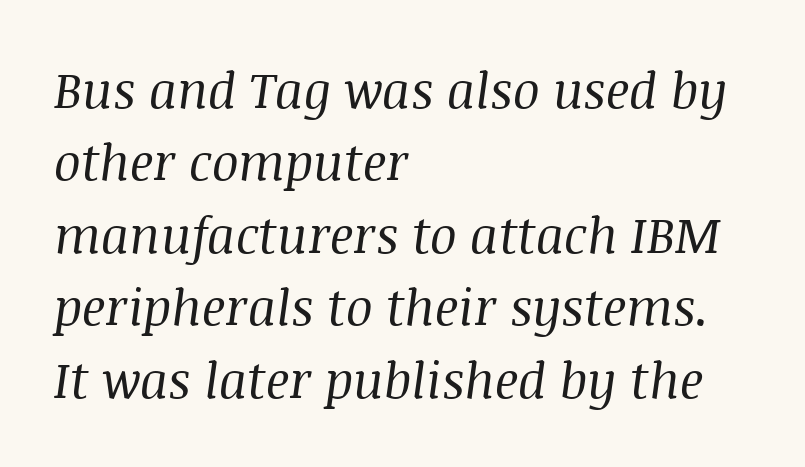
Q: Is the text bold? A: No.
Q: Is the text italic (slanted)? A: Yes, it leans right by about 8 degrees.
Q: Is the typeface a serif or a sans-serif typeface? A: Serif.
Q: Is the text underlined? A: No.
Q: How is the paragraph aligned? A: Left-aligned.
Q: Is the spacing between letters normal or unusually wide? A: Normal.
Q: Is the spacing between lines tight, normal or loose? A: Normal.
Q: Width (condensed, normal, or wide)? A: Normal.
Q: Stroke contrast? A: Medium.
Q: x-height? A: Large.
Q: Monospaced? A: No.
